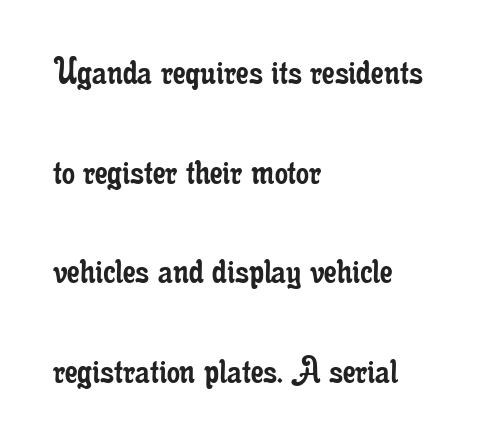
Q: Is the text bold? A: No.
Q: Is the text italic (slanted)? A: No, it is upright.
Q: Is the typeface a serif or a sans-serif typeface? A: Serif.
Q: Is the text underlined? A: No.
Q: How is the paragraph aligned? A: Left-aligned.
Q: Is the spacing between letters normal or unusually wide? A: Normal.
Q: Is the spacing between lines tight, normal or loose? A: Loose.
Q: Width (condensed, normal, or wide)? A: Condensed.
Q: Stroke contrast? A: Low.
Q: x-height? A: Small.
Q: Monospaced? A: No.
